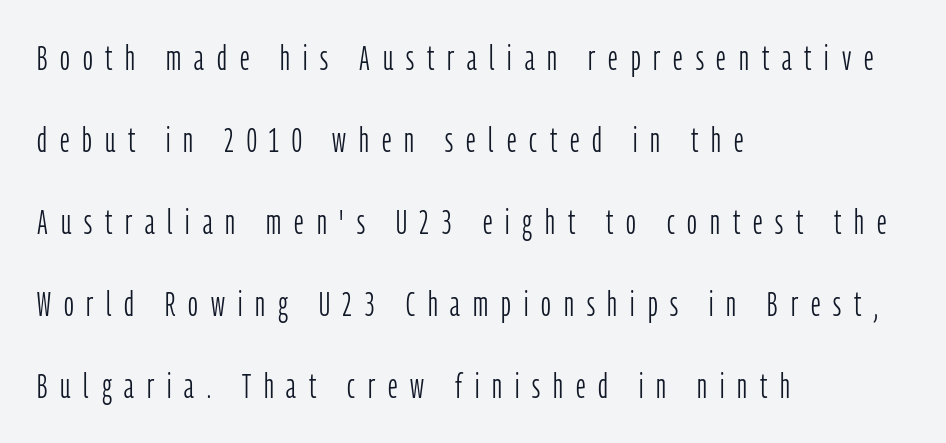
{"serif": "no", "italic": "no", "bold": "no", "weight": "light", "width": "condensed", "stroke_contrast": "low", "x_height": "medium", "monospaced": "no", "underline": "no", "align": "left", "line_spacing": "loose", "line_spacing_ratio": 2.41, "letter_spacing": "wide", "letter_spacing_em": 0.38, "glyph_px": 34}
